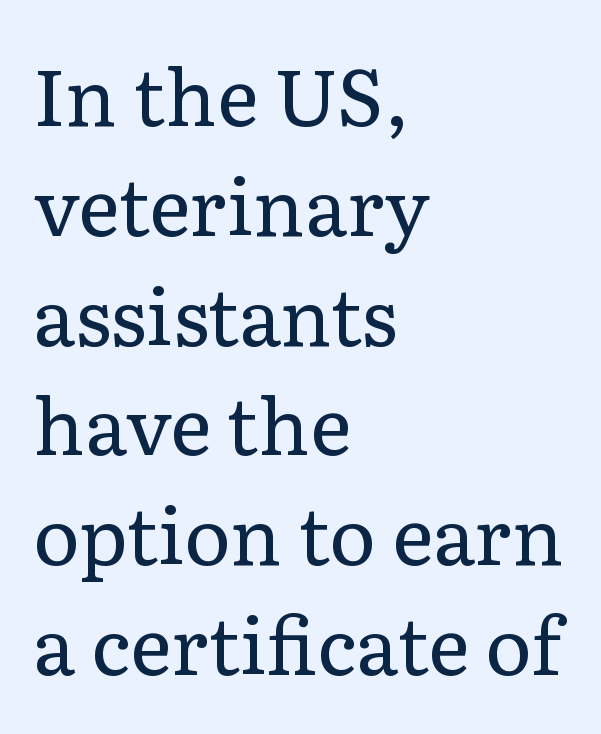
The face used here is seriffed, in the tradition of book romans. Compared with typical body copy, the letter spacing here is the same. Each letter keeps its own natural width here, so spacing adapts to shape. Posture: straight, roman, zero tilt. Bare-footed words on every line. The setting favours the left margin, as ordinary paragraphs usually do.
